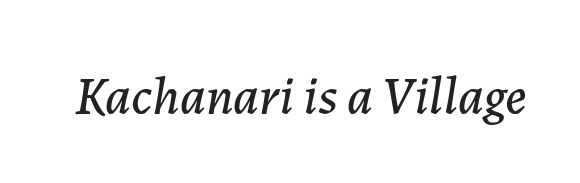
{"italic": "yes", "lean": "right", "slant_degrees": 7, "width": "normal", "stroke_contrast": "low", "x_height": "medium", "monospaced": "no", "underline": "no", "letter_spacing": "normal", "letter_spacing_em": 0.0, "glyph_px": 53}
